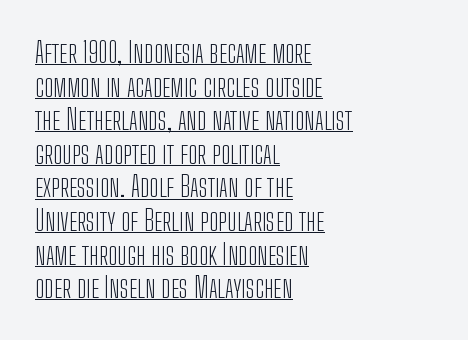
The image shows 28 px light, condensed sans-serif type, upright; set left-aligned, line spacing 1.2x, normal letter spacing, underlined; low stroke contrast and a medium x-height.
